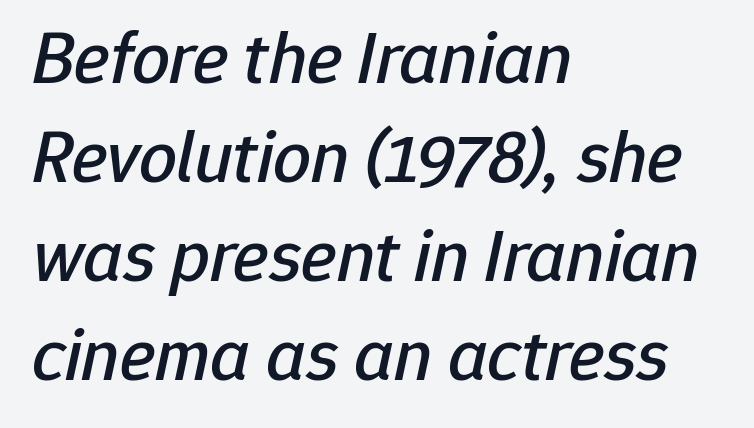
Q: Is the text italic (slanted)? A: Yes, it leans right by about 12 degrees.
Q: Is the text underlined? A: No.
Q: How is the paragraph aligned? A: Left-aligned.
Q: Is the spacing between letters normal or unusually wide? A: Normal.
Q: Is the spacing between lines tight, normal or loose? A: Normal.
Q: Width (condensed, normal, or wide)? A: Normal.
Q: Stroke contrast? A: Low.
Q: x-height? A: Medium.
Q: Monospaced? A: No.
